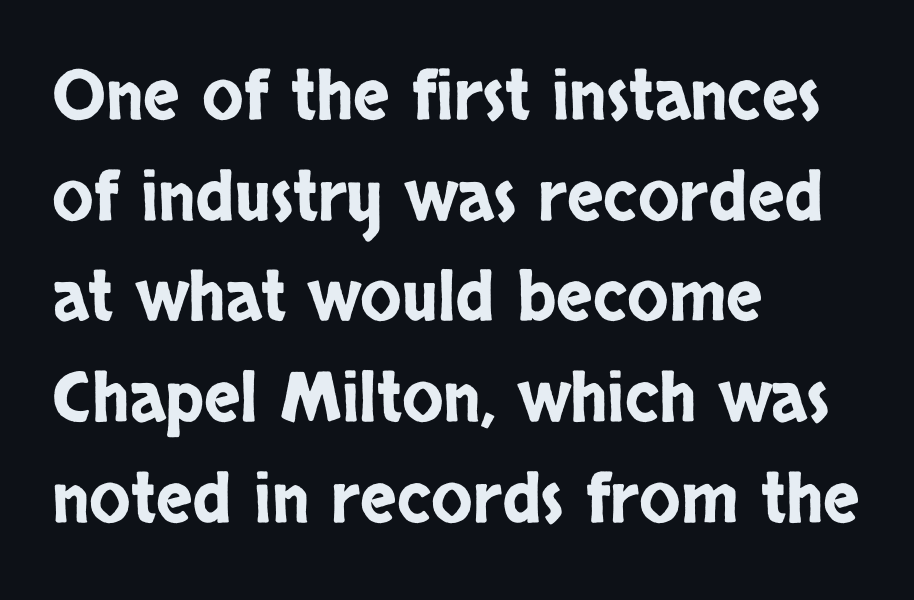
Q: Is the text italic (slanted)? A: No, it is upright.
Q: Is the typeface a serif or a sans-serif typeface? A: Sans-serif.
Q: Is the text underlined? A: No.
Q: How is the paragraph aligned? A: Left-aligned.
Q: Is the spacing between letters normal or unusually wide? A: Normal.
Q: Is the spacing between lines tight, normal or loose? A: Normal.
Q: Width (condensed, normal, or wide)? A: Condensed.
Q: Stroke contrast? A: Low.
Q: x-height? A: Large.
Q: Monospaced? A: No.
